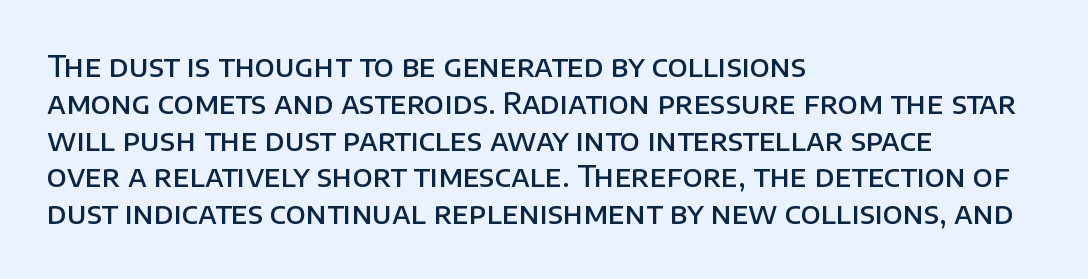
The sample has been set in demibold, a notch under bold. Proportional: the letters do not fall into vertical columns. These lines stack with their left ends in a neat column. Every character sits straight up, as roman type does. The letterforms sit shoulder to shoulder at normal distance.
